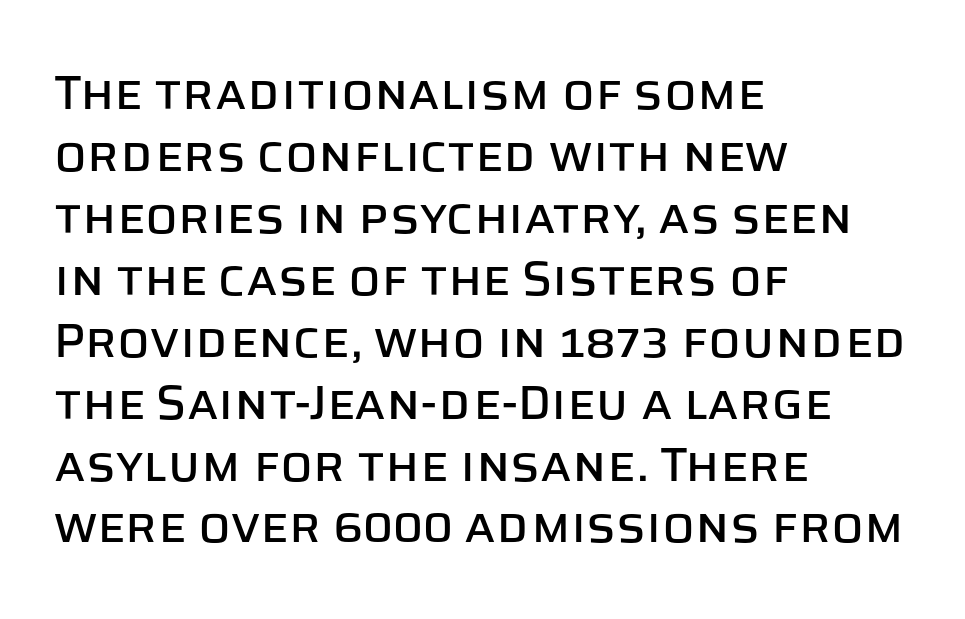
Q: Is the text italic (slanted)? A: No, it is upright.
Q: Is the typeface a serif or a sans-serif typeface? A: Sans-serif.
Q: Is the text underlined? A: No.
Q: How is the paragraph aligned? A: Left-aligned.
Q: Is the spacing between letters normal or unusually wide? A: Normal.
Q: Is the spacing between lines tight, normal or loose? A: Normal.
Q: Width (condensed, normal, or wide)? A: Normal.
Q: Stroke contrast? A: Low.
Q: x-height? A: Large.
Q: Monospaced? A: No.
